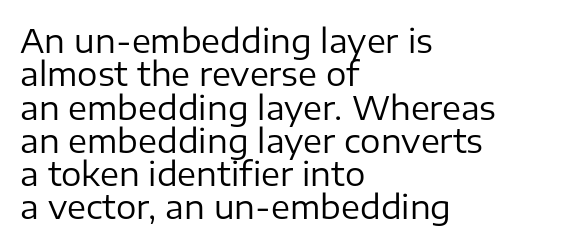
The image shows 32 px regular-weight sans-serif type, upright; set left-aligned, tight line spacing (1.04x), normal letter spacing, not underlined; low stroke contrast and a medium x-height.
